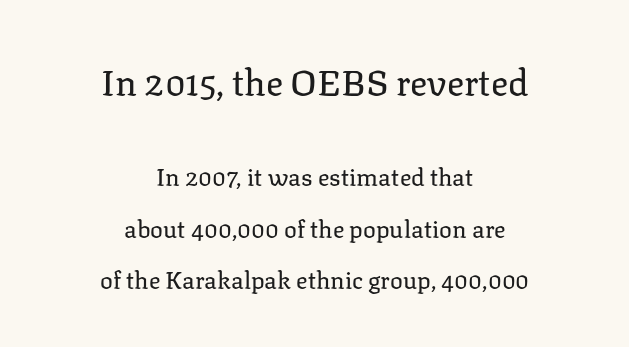
The typeface has the unassuming heft of standard copy or less. Is the block centered? Yes — each line is placed symmetrically about the middle. You can tell from the footed stems that serif type was used. Honestly, the letter spacing is just normal — you wouldn't notice it. You can tell it's not italic because the verticals are truly vertical. Visually, the top section dominates because its glyphs are scaled up.
